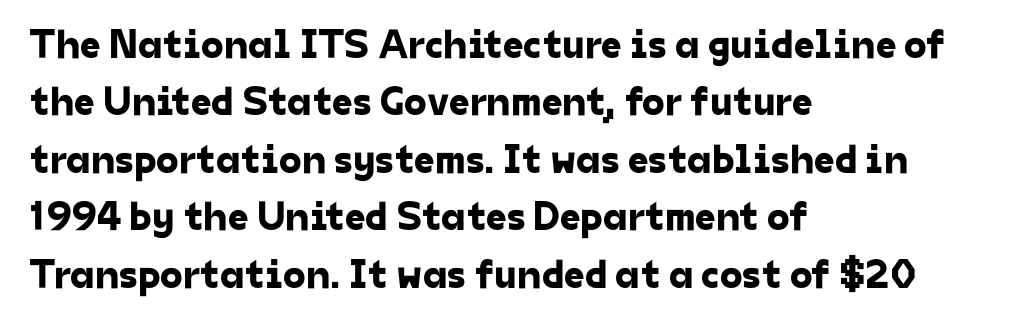
Compared with typical paragraphs, the rows here are spaced about the same. Note the varied advance widths — an 'i' is clearly narrower than an 'm'. Caption: standard tracking, unaltered. These lines are set flush left with a ragged right edge. The letters carry no serifs — their stems end cleanly without finishing strokes. Descenders are the only things crossing below the line.
